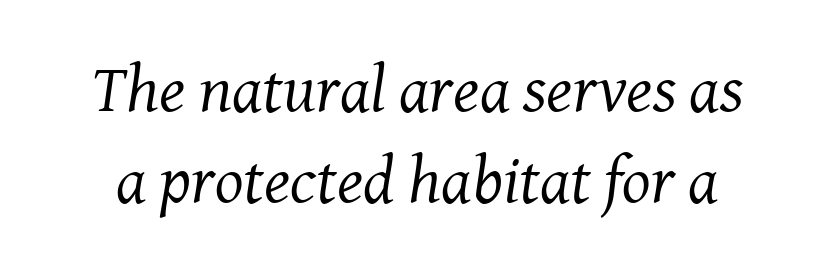
The image shows 67 px regular-weight serif type, italic (leaning right); set normal line spacing (1.36x), normal letter spacing, not underlined; medium stroke contrast and a medium x-height.
